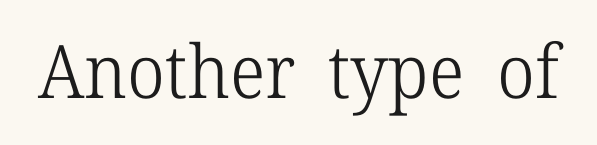
The image shows 74 px light serif type, upright; set normal letter spacing, not underlined; low stroke contrast and a medium x-height.
